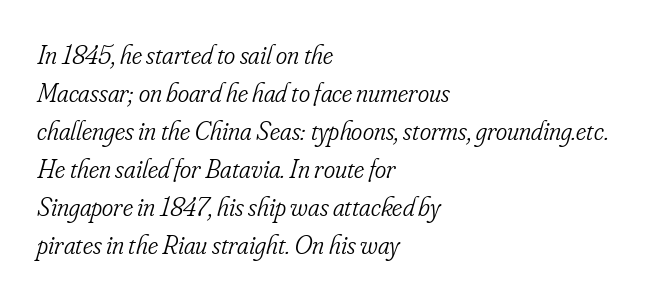
The lines in this sample share a left origin and differ only in where they stop. The strip under each line holds only bare page. No heavy texture on the line: the type isn't bold. Notice how descenders clear the ascenders below comfortably — that's standard leading. Slant detected: the letters are inclined. The gaps between neighbouring characters are ordinary and unremarkable.
